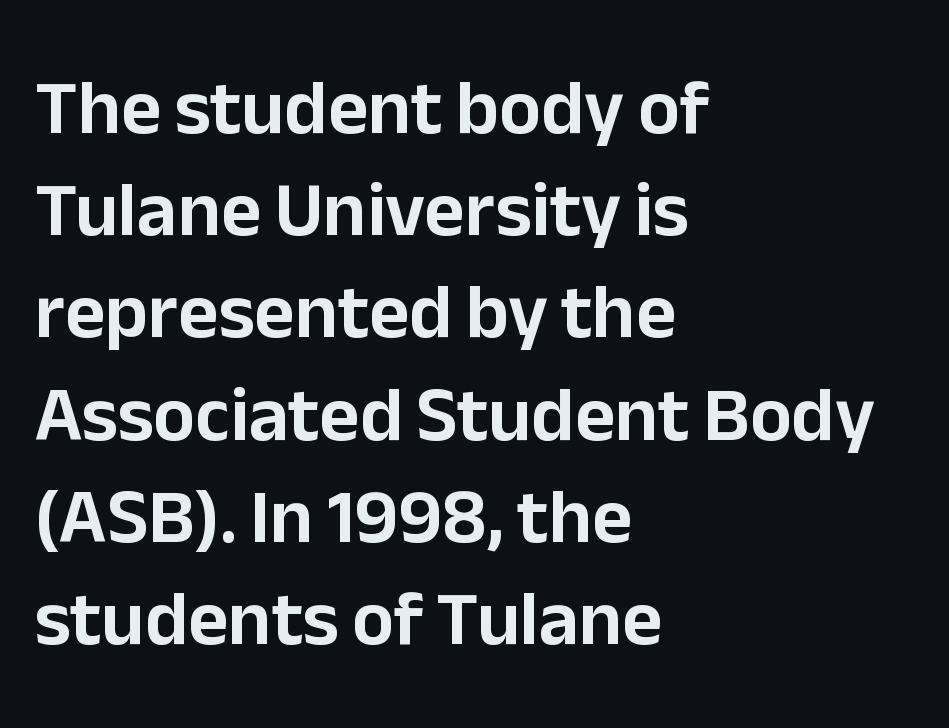
{"serif": "no", "italic": "no", "width": "normal", "stroke_contrast": "low", "x_height": "medium", "monospaced": "no", "underline": "no", "align": "left", "line_spacing": "normal", "line_spacing_ratio": 1.31, "letter_spacing": "normal", "letter_spacing_em": 0.0, "glyph_px": 78}
